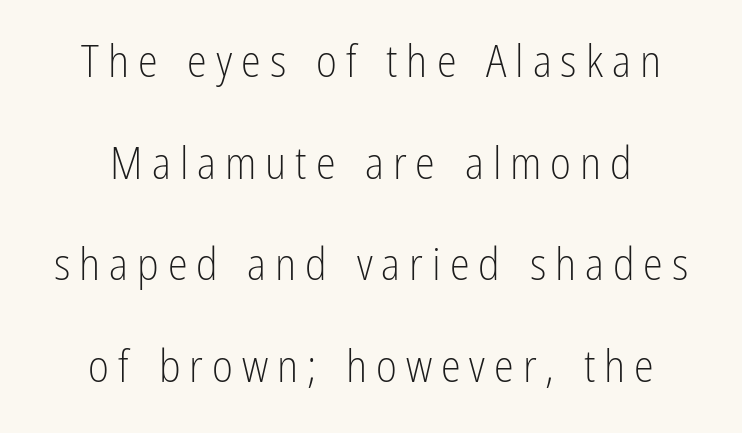
The image shows 45 px light, condensed sans-serif type, upright; set centered, loose line spacing (2.26x), unusually wide letter spacing (+0.2 em), not underlined; low stroke contrast and a medium x-height.
